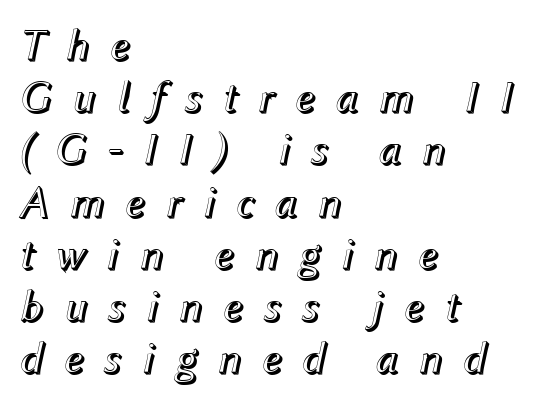
This sample uses an oblique cut, with every glyph tilted off the vertical. Glyph-to-glyph distance is far greater than everyday printed text. A bare baseline throughout the passage. Layout note: lines flush left.
